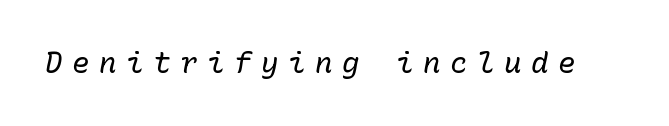
{"italic": "yes", "lean": "right", "slant_degrees": 10, "bold": "no", "weight": "regular", "width": "normal", "stroke_contrast": "low", "x_height": "medium", "monospaced": "yes", "underline": "no", "letter_spacing": "wide", "letter_spacing_em": 0.33, "glyph_px": 29}
